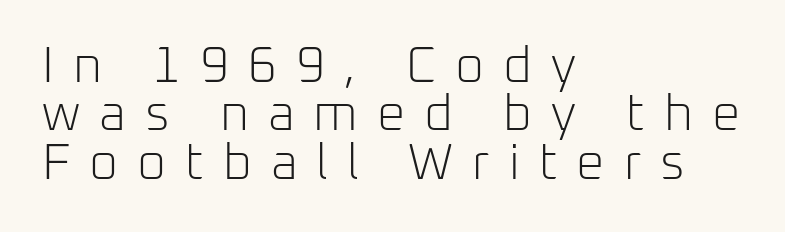
Q: Is the text bold? A: No.
Q: Is the text italic (slanted)? A: No, it is upright.
Q: Is the typeface a serif or a sans-serif typeface? A: Sans-serif.
Q: Is the text underlined? A: No.
Q: How is the paragraph aligned? A: Left-aligned.
Q: Is the spacing between letters normal or unusually wide? A: Unusually wide.
Q: Is the spacing between lines tight, normal or loose? A: Tight.
Q: Width (condensed, normal, or wide)? A: Normal.
Q: Stroke contrast? A: Low.
Q: x-height? A: Medium.
Q: Monospaced? A: No.
